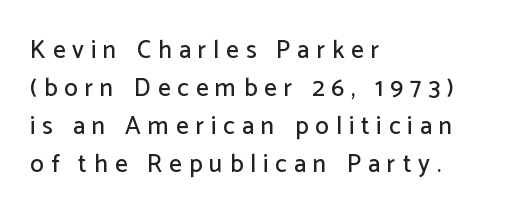
{"italic": "no", "underline": "no", "align": "left", "line_spacing": "normal", "line_spacing_ratio": 1.52, "letter_spacing": "wide", "letter_spacing_em": 0.28, "glyph_px": 25}
